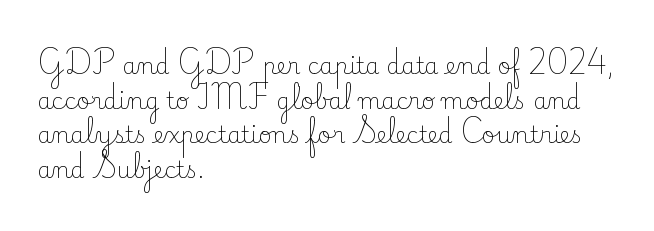
Vertical strokes here are truly vertical. Is the block centered? No — it sits flush against the left margin. Standard letterfit; no display-style spreading of the glyphs. This is not heavy type; no bold has been used.
